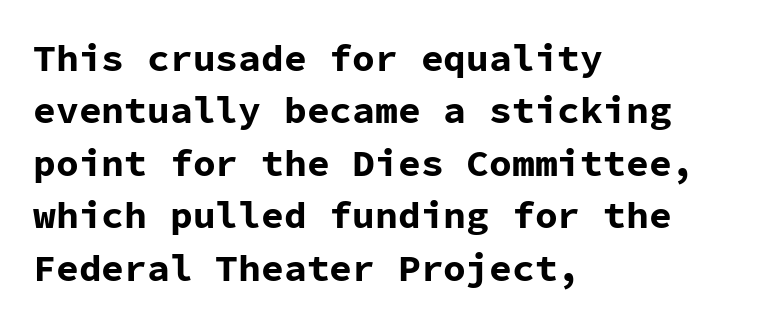
The paragraph has a hard left edge and a soft right edge. Monospaced: the letters line up in strict vertical columns. You can tell from the bare stems that sans-serif type was used. Normally led — the rows are evenly, conventionally spaced.
